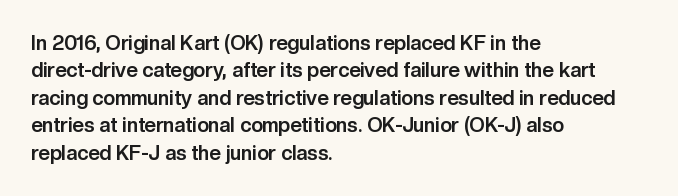
Here the glyphs are tracked normally, forming tight word shapes. The lettering stays uniformly vertical, giving the passage a roman look. The strokes are fattened all the way to bold. This sample keeps an unexceptional amount of space between lines. Underline: absent.
